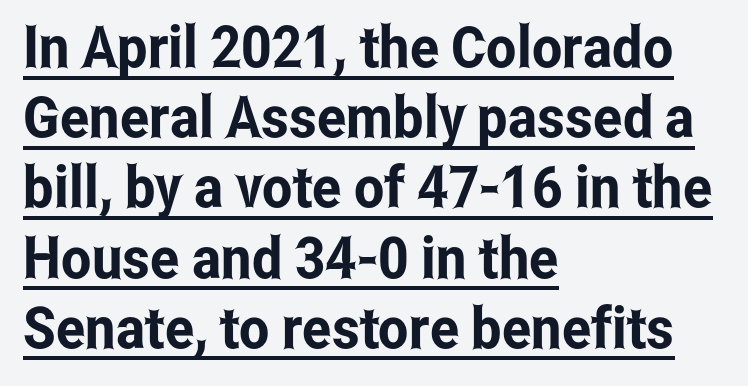
{"serif": "no", "italic": "no", "width": "condensed", "stroke_contrast": "low", "x_height": "medium", "monospaced": "no", "underline": "yes", "align": "left", "line_spacing_ratio": 1.21, "letter_spacing": "normal", "letter_spacing_em": 0.0, "glyph_px": 58}
